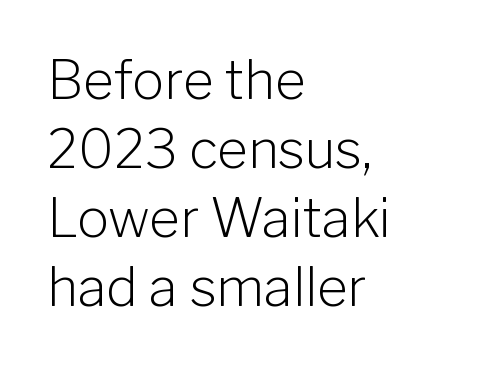
The image shows 53 px light sans-serif type, upright; set left-aligned, normal line spacing (1.3x), normal letter spacing, not underlined; low stroke contrast and a medium x-height.
